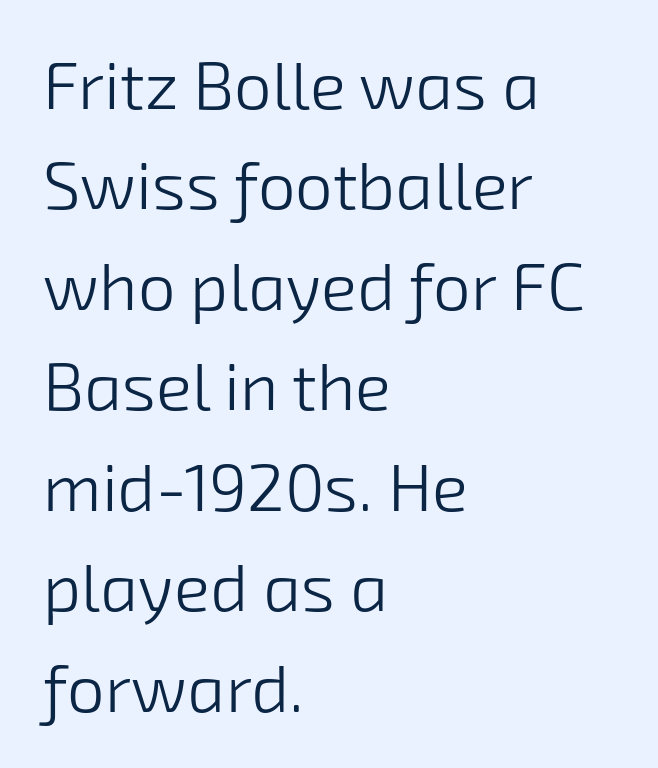
The image shows 67 px light sans-serif type; set left-aligned, normal line spacing (1.5x), normal letter spacing, not underlined; low stroke contrast and a medium x-height.
